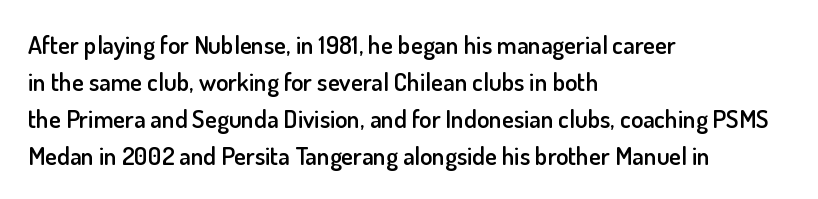
The image shows 25 px text type, upright; set left-aligned, normal line spacing (1.48x), normal letter spacing, not underlined.
